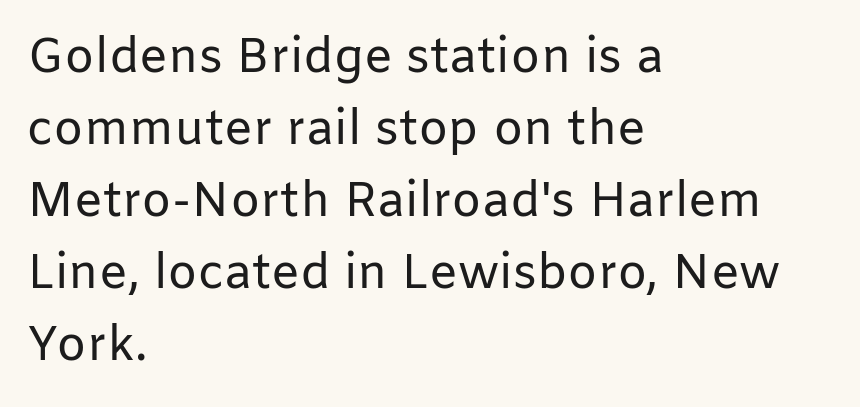
The image shows 48 px regular-weight sans-serif type, upright; set left-aligned, normal line spacing (1.5x), normal letter spacing, not underlined; low stroke contrast and a medium x-height.
